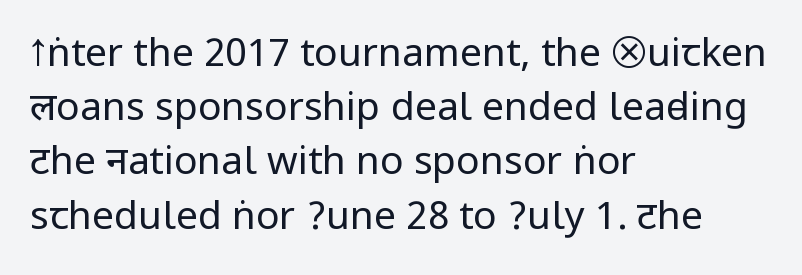
A student would call this left alignment; a typographer would say flush left, rag right. Short note: letters normally spaced. The passage shown is not underscored anywhere. If you measured baseline to baseline, you'd find a middling distance. A light-to-regular cut is what we see here.
